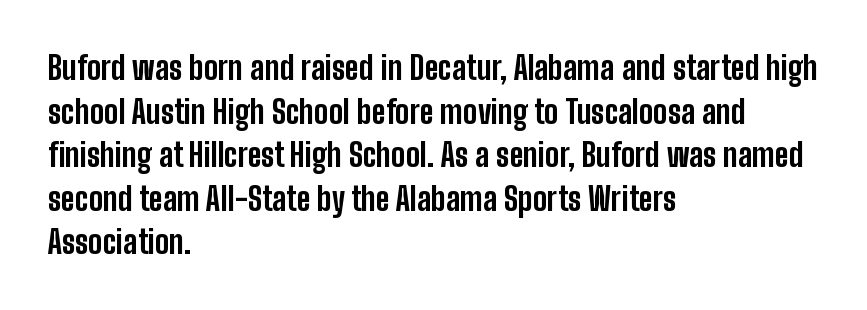
Q: Is the text bold? A: Yes.
Q: Is the text italic (slanted)? A: No, it is upright.
Q: Is the typeface a serif or a sans-serif typeface? A: Sans-serif.
Q: Is the text underlined? A: No.
Q: How is the paragraph aligned? A: Left-aligned.
Q: Is the spacing between letters normal or unusually wide? A: Normal.
Q: Is the spacing between lines tight, normal or loose? A: Normal.
Q: Width (condensed, normal, or wide)? A: Condensed.
Q: Stroke contrast? A: Low.
Q: x-height? A: Medium.
Q: Monospaced? A: No.
